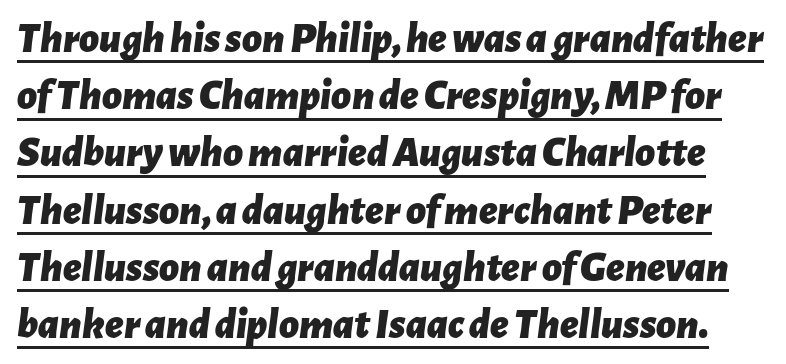
The image shows 43 px bold type, italic (leaning right); set normal line spacing (1.33x), normal letter spacing, underlined; low stroke contrast and a medium x-height.
